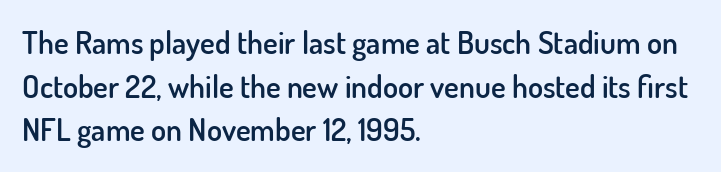
Q: Is the text bold? A: Semi-bold.
Q: Is the text italic (slanted)? A: No, it is upright.
Q: Is the typeface a serif or a sans-serif typeface? A: Sans-serif.
Q: Is the text underlined? A: No.
Q: How is the paragraph aligned? A: Left-aligned.
Q: Is the spacing between letters normal or unusually wide? A: Normal.
Q: Is the spacing between lines tight, normal or loose? A: Normal.
Q: Width (condensed, normal, or wide)? A: Normal.
Q: Stroke contrast? A: Low.
Q: x-height? A: Small.
Q: Monospaced? A: No.
